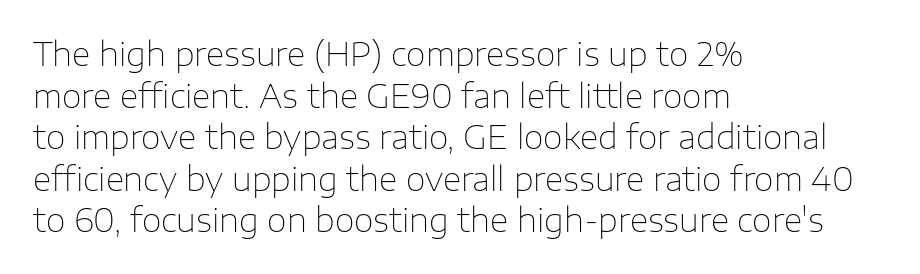
The image shows 32 px thin sans-serif type, upright; set left-aligned, normal line spacing (1.3x), normal letter spacing, not underlined; low stroke contrast and a medium x-height.
